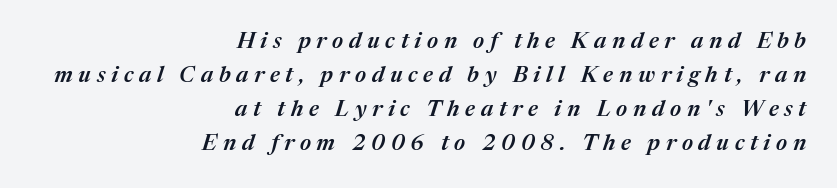
{"italic": "yes", "lean": "right", "slant_degrees": 17, "bold": "semi", "underline": "no", "align": "right", "line_spacing": "normal", "line_spacing_ratio": 1.55, "letter_spacing": "wide", "letter_spacing_em": 0.26, "glyph_px": 22}
